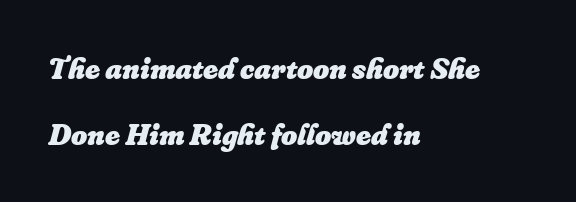
The image shows 31 px heavy type, italic (leaning right); set left-aligned, loose line spacing (2.13x), normal letter spacing, not underlined; low stroke contrast and a small x-height.
